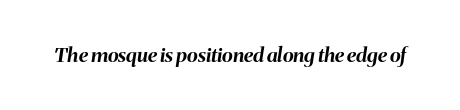
The image shows 20 px bold type, italic (leaning right); set normal letter spacing, not underlined.
